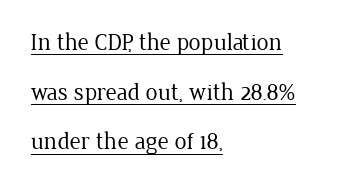
The passage shown stacks its lines with a broad gap. Inter-character spacing is left at the font's built-in metrics. Casual observation: everything's shoved over to the left. Stems here are at most as thick as an everyday book face. Looks like someone drew a line under every word here.
